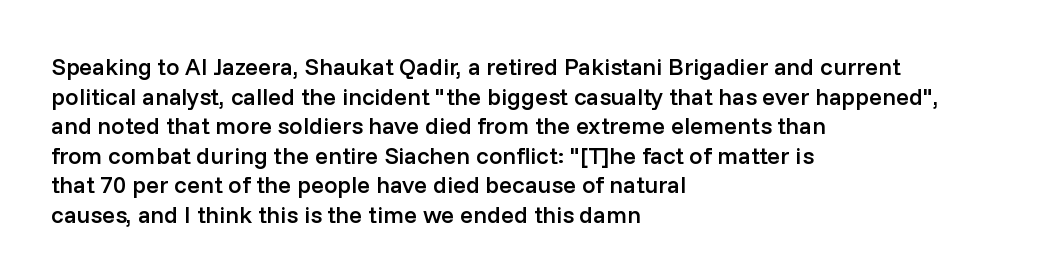
A bare baseline throughout the passage. Compared with a centered layout, this one pins lines to the left instead. This is moderately heavy type, rendered in semibold. The letters sit at their default tracking, neither squeezed nor spread. This sample uses an upright cut, with every glyph sitting square on the baseline.
